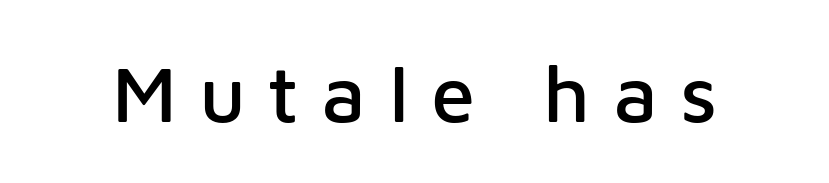
Q: Is the text italic (slanted)? A: No, it is upright.
Q: Is the typeface a serif or a sans-serif typeface? A: Sans-serif.
Q: Is the text underlined? A: No.
Q: Is the spacing between letters normal or unusually wide? A: Unusually wide.
Q: Width (condensed, normal, or wide)? A: Normal.
Q: Stroke contrast? A: Low.
Q: x-height? A: Medium.
Q: Monospaced? A: No.
